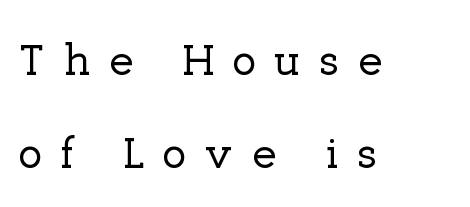
{"serif": "yes", "italic": "no", "width": "normal", "stroke_contrast": "low", "x_height": "medium", "monospaced": "no", "underline": "no", "align": "left", "line_spacing": "loose", "line_spacing_ratio": 2.06, "letter_spacing": "wide", "letter_spacing_em": 0.4, "glyph_px": 45}
